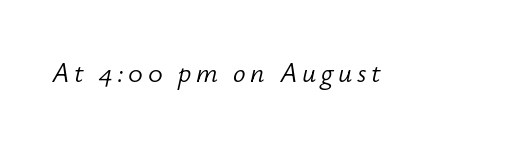
The image shows 28 px light type, italic (leaning right); set not underlined; low stroke contrast and a small x-height.
